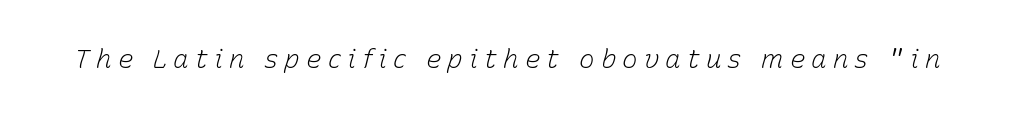
Slanted lettering throughout. The specimen omits any rule beneath the text block's lines. Is the stroke heavy? The answer is a plain regular-or-lighter. A typesetter would call this heavily tracked-out type.
